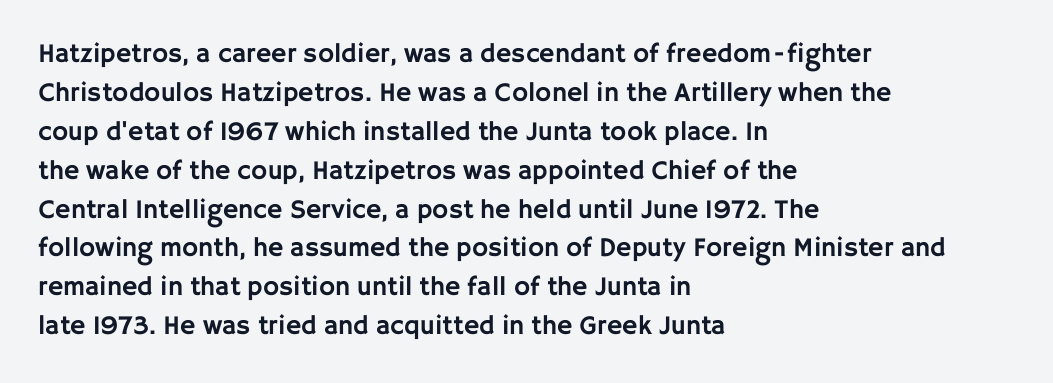
This block has exactly the height ordinary leading produces. The specimen reads as upright at a glance. Letters rest on an invisible, unmarked baseline. Compared with typical body copy, the letter spacing here is the same.
